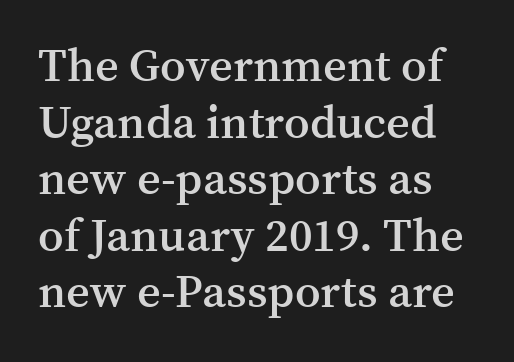
The image shows 46 px semibold serif type, upright; set line spacing 1.23x, normal letter spacing, not underlined; medium stroke contrast and a medium x-height.
